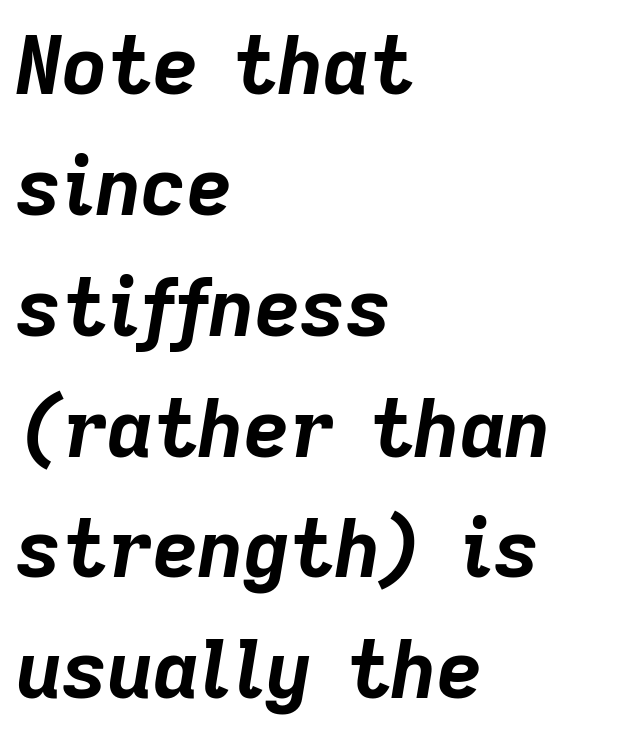
{"italic": "yes", "lean": "right", "slant_degrees": 9, "bold": "yes", "weight": "bold", "width": "normal", "stroke_contrast": "low", "x_height": "medium", "monospaced": "no", "underline": "no", "align": "left", "line_spacing": "normal", "line_spacing_ratio": 1.53, "letter_spacing": "normal", "letter_spacing_em": 0.0, "glyph_px": 79}
